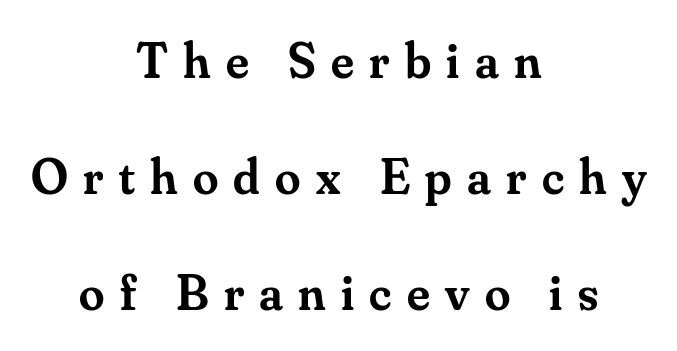
The image shows 51 px semibold serif type, upright; set centered, loose line spacing (2.27x), unusually wide letter spacing (+0.3 em), not underlined; medium stroke contrast and a small x-height.
